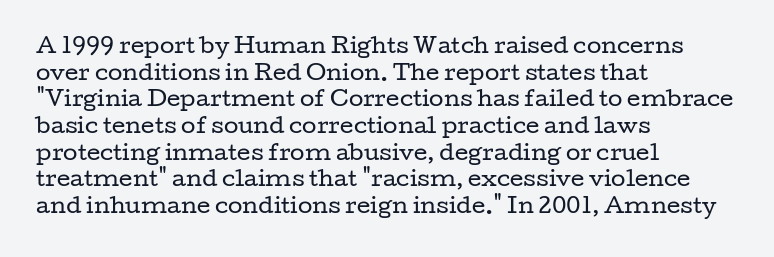
Summary of weight: not heavy and not bold. The vertical gap from one line to the next is medium. The type is set solid horizontally, with unmodified tracking. No italicization has been applied; the sample stays upright. The paragraph shown leans on its left margin. The gap between lines stays unmarked.
